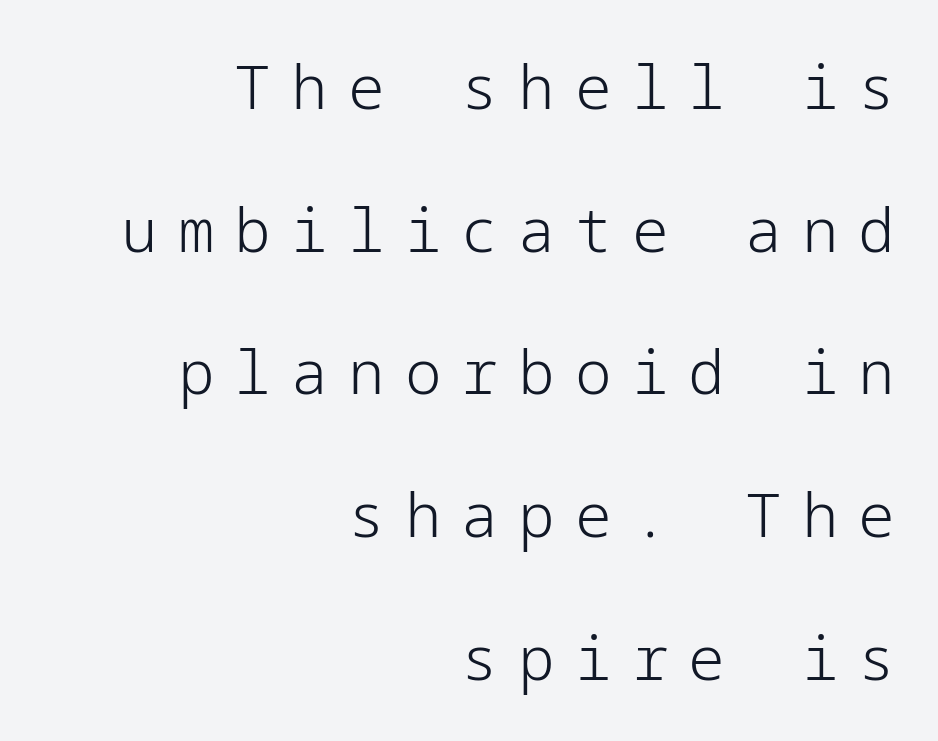
Students, observe: this is what heavily led, spacious text looks like. Compared with a typical body face, this is equally light or lighter still. All the whitespace from short lines collects on the left. Designer's note — italics off, roman on.
